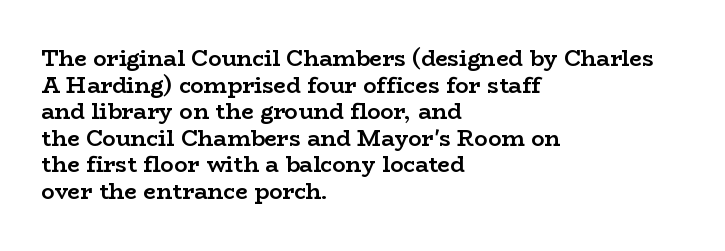
Q: Is the text bold? A: Yes.
Q: Is the text italic (slanted)? A: No, it is upright.
Q: Is the text underlined? A: No.
Q: How is the paragraph aligned? A: Left-aligned.
Q: Is the spacing between letters normal or unusually wide? A: Normal.
